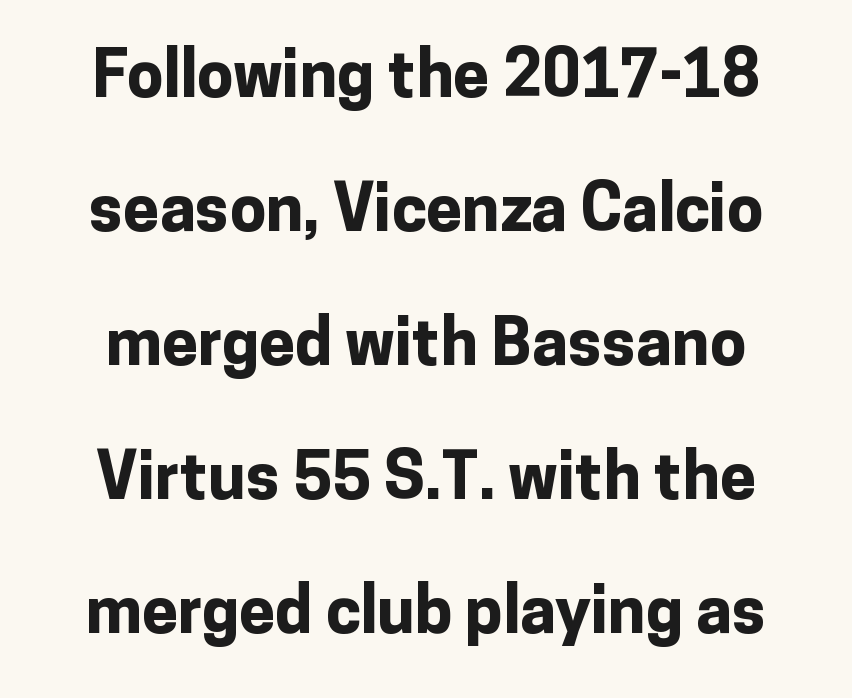
{"serif": "no", "italic": "no", "bold": "yes", "weight": "bold", "width": "normal", "stroke_contrast": "low", "x_height": "medium", "monospaced": "no", "underline": "no", "line_spacing": "loose", "line_spacing_ratio": 2.06, "letter_spacing": "normal", "letter_spacing_em": 0.0, "glyph_px": 65}
